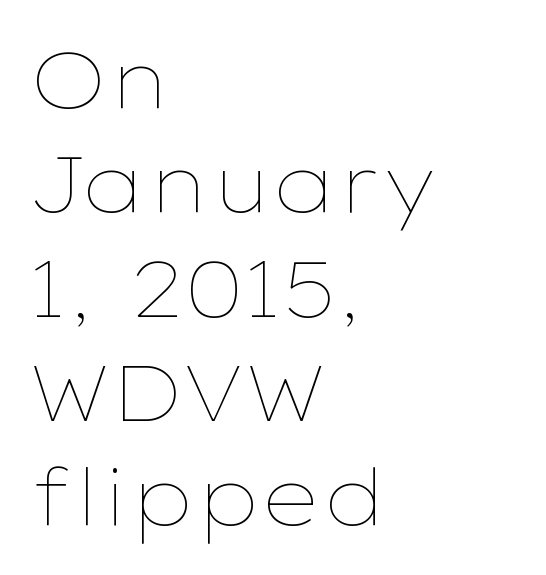
Q: Is the text bold? A: No.
Q: Is the text italic (slanted)? A: No, it is upright.
Q: Is the text underlined? A: No.
Q: How is the paragraph aligned? A: Left-aligned.
Q: Is the spacing between letters normal or unusually wide? A: Normal.
Q: Is the spacing between lines tight, normal or loose? A: Normal.
Q: Width (condensed, normal, or wide)? A: Wide.
Q: Stroke contrast? A: Low.
Q: x-height? A: Medium.
Q: Monospaced? A: No.
